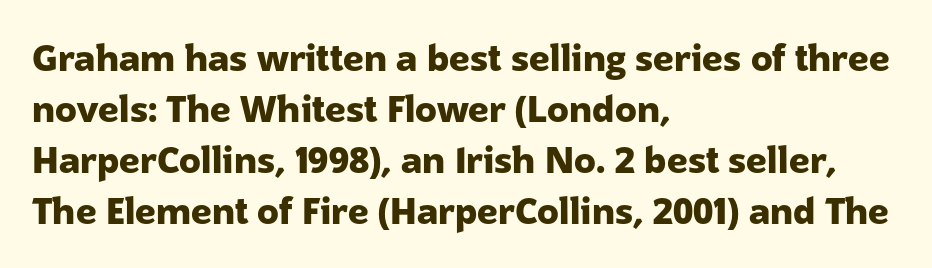
Italic? Not at all — the glyphs are vertical. Is this a fixed-width face? No — the glyphs have proportional, varying widths. The face used here is rendered with its standard letterfit. Descenders are the only things crossing below the line.
